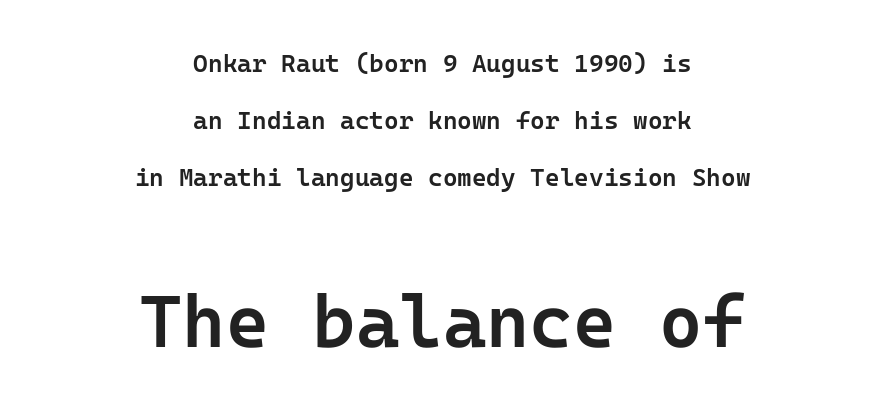
Q: Is the text bold? A: Semi-bold.
Q: Is the text italic (slanted)? A: No, it is upright.
Q: Is the typeface a serif or a sans-serif typeface? A: Sans-serif.
Q: Is the text underlined? A: No.
Q: How is the paragraph aligned? A: Centered.
Q: Is the spacing between letters normal or unusually wide? A: Normal.
Q: Is the spacing between lines tight, normal or loose? A: Loose.
Q: Which block of text is set in a larger size, the first (top) or the second (bottom)? A: The second (bottom) one.
Q: Width (condensed, normal, or wide)? A: Normal.
Q: Stroke contrast? A: Low.
Q: x-height? A: Medium.
